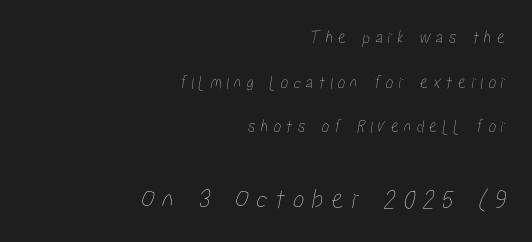
Unmarked baselines from the first word to the last. Small over large — that's the arrangement of the two blocks here. Caption: multi-line text, flush right, ragged left. Leading: increased. These lines are rendered in a variable-pitch font. What stands out about the letter spacing? Its width — letters are far apart.
